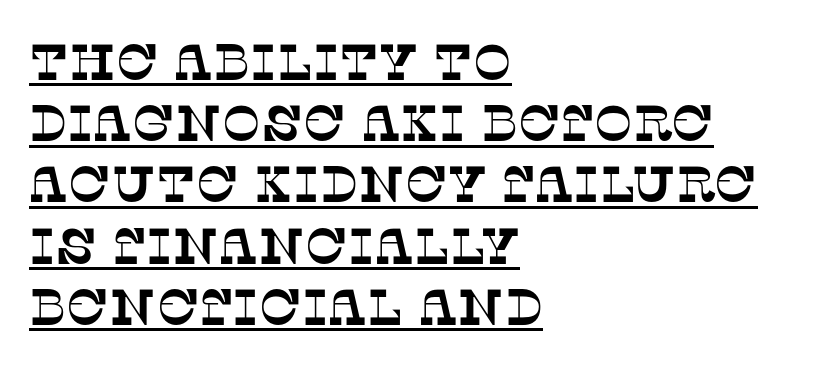
Q: Is the typeface a serif or a sans-serif typeface? A: Serif.
Q: Is the text underlined? A: Yes.
Q: How is the paragraph aligned? A: Left-aligned.
Q: Is the spacing between letters normal or unusually wide? A: Normal.
Q: Width (condensed, normal, or wide)? A: Normal.
Q: Stroke contrast? A: Low.
Q: x-height? A: Large.
Q: Monospaced? A: No.
